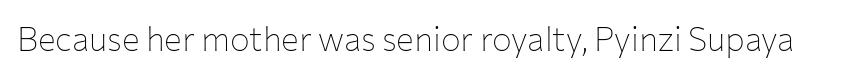
This sample has the flowing, uneven cadence of proportional lettering. Observe the absence of serifs on each vertical stroke in this sample. This sample uses an upright cut, with every glyph sitting square on the baseline. Just letters on the line, the space beneath them empty. This rendering leaves character spacing at its baseline value.
